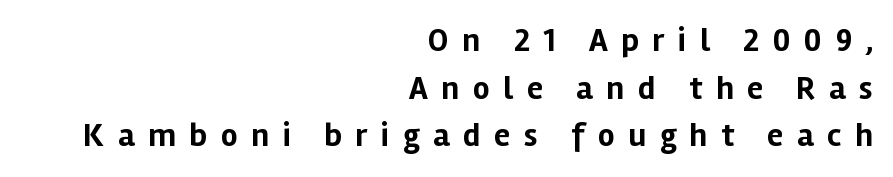
Q: Is the text bold? A: Yes.
Q: Is the text italic (slanted)? A: No, it is upright.
Q: Is the typeface a serif or a sans-serif typeface? A: Sans-serif.
Q: Is the text underlined? A: No.
Q: How is the paragraph aligned? A: Right-aligned.
Q: Is the spacing between letters normal or unusually wide? A: Unusually wide.
Q: Is the spacing between lines tight, normal or loose? A: Normal.
Q: Width (condensed, normal, or wide)? A: Normal.
Q: Stroke contrast? A: Low.
Q: x-height? A: Medium.
Q: Monospaced? A: No.
